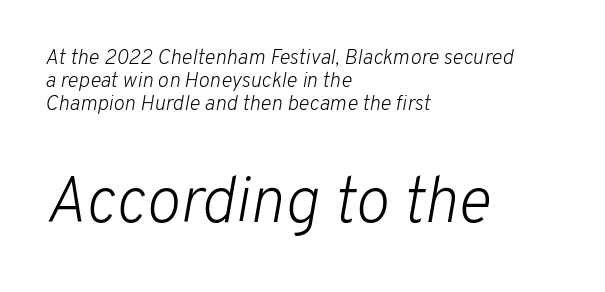
Q: Is the text bold? A: No.
Q: Is the text italic (slanted)? A: Yes, it leans right by about 10 degrees.
Q: Is the text underlined? A: No.
Q: How is the paragraph aligned? A: Left-aligned.
Q: Is the spacing between letters normal or unusually wide? A: Normal.
Q: Is the spacing between lines tight, normal or loose? A: Tight.
Q: Which block of text is set in a larger size, the first (top) or the second (bottom)? A: The second (bottom) one.
Q: Width (condensed, normal, or wide)? A: Normal.
Q: Stroke contrast? A: Low.
Q: x-height? A: Medium.
Q: Monospaced? A: No.
